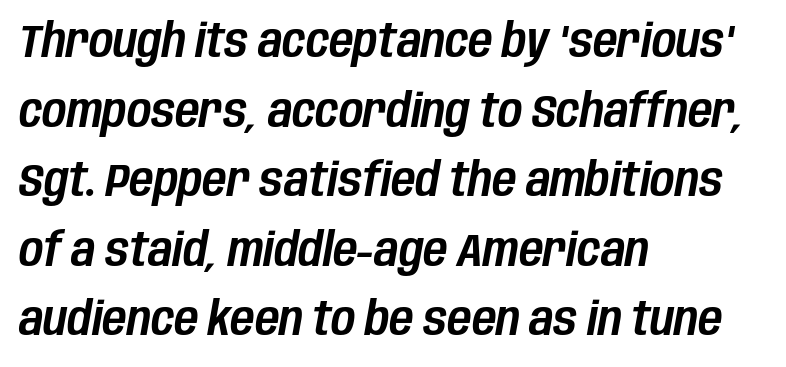
The passage shown leans; its letterforms are oblique. The face used here is proportionally spaced, like ordinary book or web type. Short note: letters normally spaced. Compared with a centered layout, this one pins lines to the left instead. Honestly, there is no underline to notice here at all. How would I describe the line gaps? Plain and ordinary.
